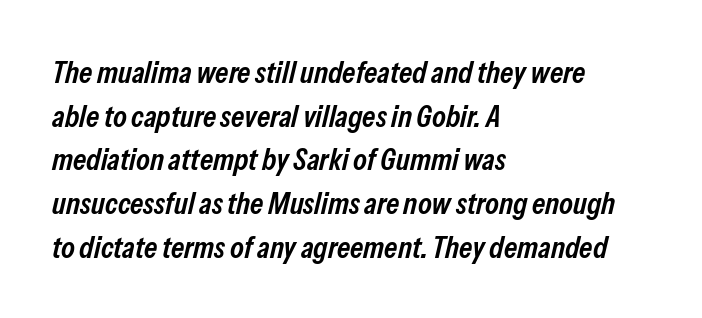
Left-aligned paragraph, ragged on the right. Is this a fixed-width face? No — the glyphs have proportional, varying widths. Quick note: underline off. Set as a demibold, roughly 600 on the weight scale. What's the leading like? Ordinary, nothing unusual.
